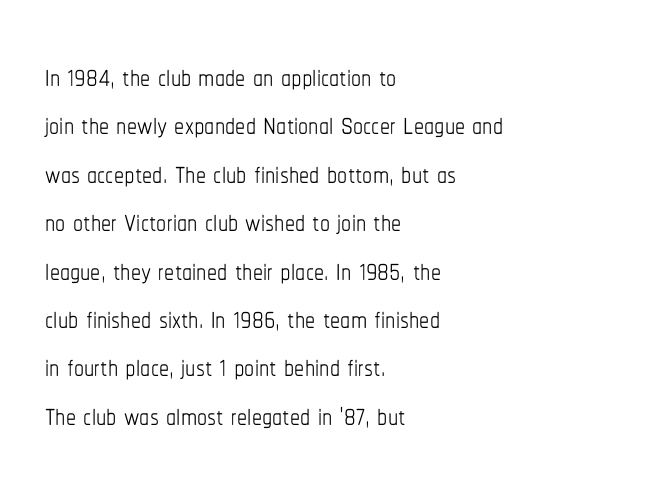
The image shows 40 px thin, condensed type, upright; set left-aligned, line spacing 1.21x, normal letter spacing, not underlined; low stroke contrast and a medium x-height.
